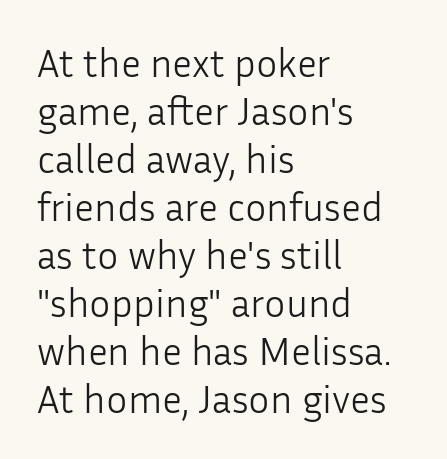
Q: Is the text bold? A: No.
Q: Is the text italic (slanted)? A: No, it is upright.
Q: Is the typeface a serif or a sans-serif typeface? A: Sans-serif.
Q: Is the text underlined? A: No.
Q: How is the paragraph aligned? A: Left-aligned.
Q: Is the spacing between letters normal or unusually wide? A: Normal.
Q: Width (condensed, normal, or wide)? A: Normal.
Q: Stroke contrast? A: Low.
Q: x-height? A: Medium.
Q: Monospaced? A: No.
